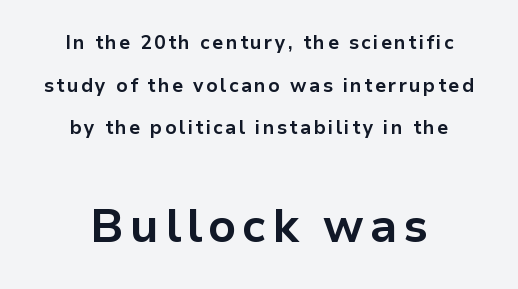
The image shows 47 px bold sans-serif type, upright; set centered, loose line spacing (2.24x), not underlined; the second (bottom) block is 2.47x larger; low stroke contrast and a medium x-height.
